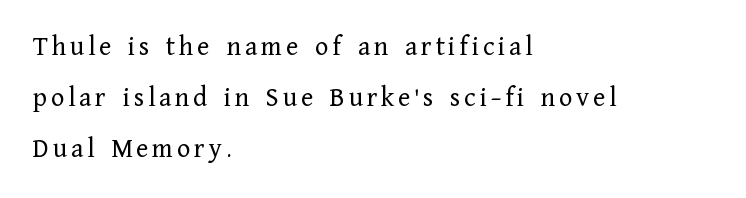
{"serif": "yes", "italic": "no", "bold": "no", "weight": "regular", "width": "normal", "stroke_contrast": "low", "x_height": "medium", "monospaced": "no", "underline": "no", "align": "left", "line_spacing_ratio": 1.82, "glyph_px": 28}
